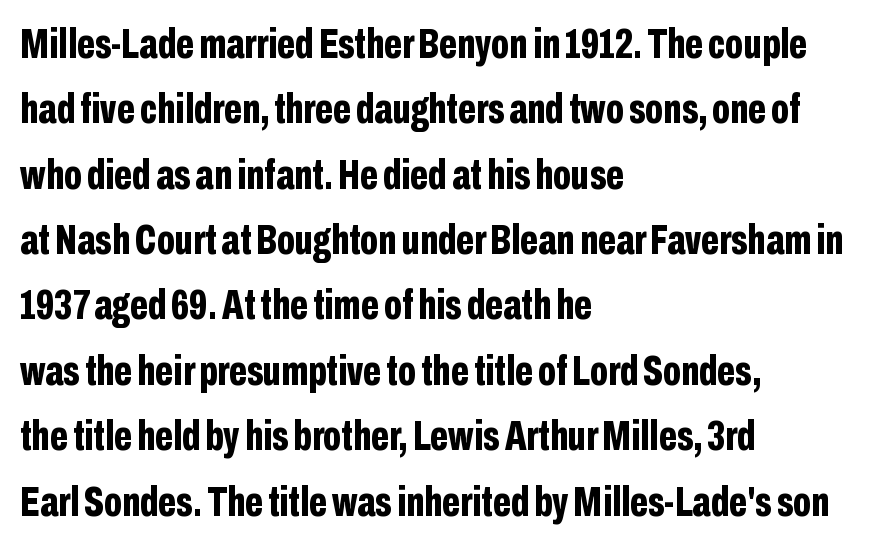
{"serif": "no", "italic": "no", "bold": "yes", "weight": "bold", "width": "condensed", "stroke_contrast": "low", "x_height": "medium", "monospaced": "no", "underline": "no", "align": "left", "line_spacing": "normal", "line_spacing_ratio": 1.52, "letter_spacing": "normal", "letter_spacing_em": 0.0, "glyph_px": 43}
